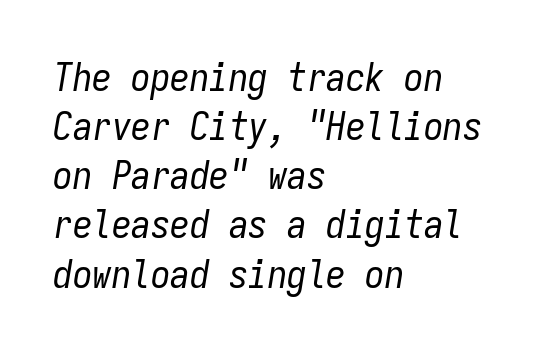
Q: Is the text bold? A: No.
Q: Is the text italic (slanted)? A: Yes, it leans right by about 9 degrees.
Q: Is the text underlined? A: No.
Q: How is the paragraph aligned? A: Left-aligned.
Q: Is the spacing between letters normal or unusually wide? A: Normal.
Q: Is the spacing between lines tight, normal or loose? A: Normal.
Q: Width (condensed, normal, or wide)? A: Condensed.
Q: Stroke contrast? A: Low.
Q: x-height? A: Medium.
Q: Monospaced? A: Yes.
